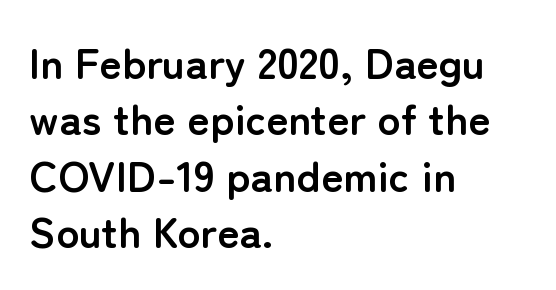
Q: Is the text bold? A: Yes.
Q: Is the text italic (slanted)? A: No, it is upright.
Q: Is the typeface a serif or a sans-serif typeface? A: Sans-serif.
Q: Is the text underlined? A: No.
Q: How is the paragraph aligned? A: Left-aligned.
Q: Is the spacing between letters normal or unusually wide? A: Normal.
Q: Is the spacing between lines tight, normal or loose? A: Normal.
Q: Width (condensed, normal, or wide)? A: Normal.
Q: Stroke contrast? A: Low.
Q: x-height? A: Medium.
Q: Monospaced? A: No.
